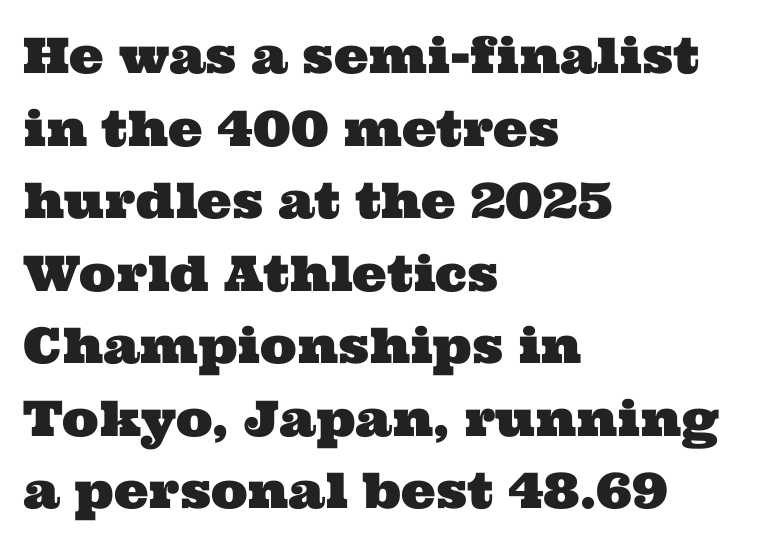
Q: Is the typeface a serif or a sans-serif typeface? A: Serif.
Q: Is the text underlined? A: No.
Q: How is the paragraph aligned? A: Left-aligned.
Q: Is the spacing between letters normal or unusually wide? A: Normal.
Q: Is the spacing between lines tight, normal or loose? A: Normal.
Q: Width (condensed, normal, or wide)? A: Wide.
Q: Stroke contrast? A: Medium.
Q: x-height? A: Medium.
Q: Monospaced? A: No.
